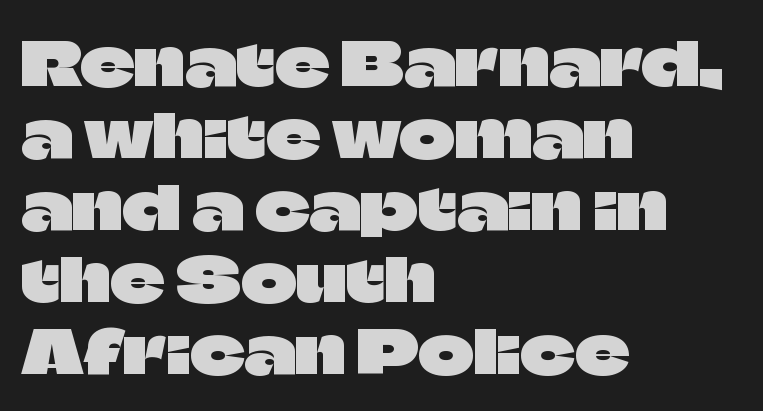
The paragraph shown leans on its left margin. The designer went with a sans here, leaving each stem footless. Posture: straight, roman, zero tilt. Proportional: the letters do not fall into vertical columns.
